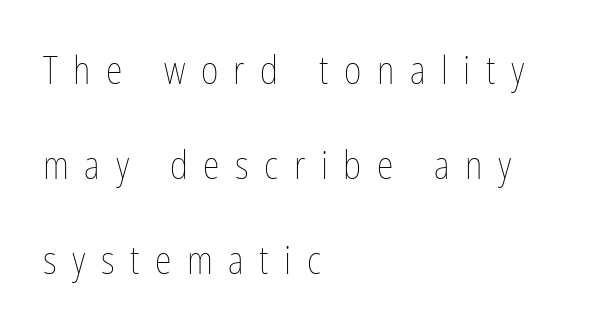
The letters are spread apart with noticeably loose tracking. Baseline-to-baseline distance is far greater than the letter height. The setting favours the left margin, as ordinary paragraphs usually do. Is the stroke heavy? The answer is a plain regular-or-lighter. Rendered with straight, roman letterforms. Descender tails drop into unmarked territory.
